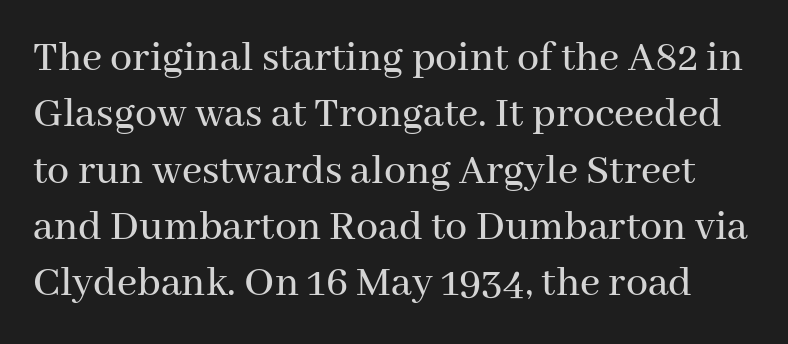
Q: Is the text italic (slanted)? A: No, it is upright.
Q: Is the typeface a serif or a sans-serif typeface? A: Serif.
Q: Is the text underlined? A: No.
Q: Is the spacing between letters normal or unusually wide? A: Normal.
Q: Is the spacing between lines tight, normal or loose? A: Normal.
Q: Width (condensed, normal, or wide)? A: Normal.
Q: Stroke contrast? A: Medium.
Q: x-height? A: Medium.
Q: Monospaced? A: No.
